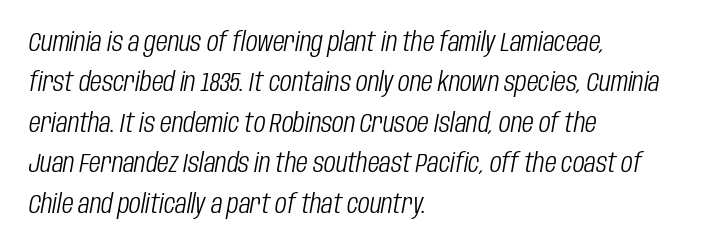
The image shows 27 px text type, italic (leaning right); set left-aligned, normal line spacing (1.5x), normal letter spacing, not underlined.
